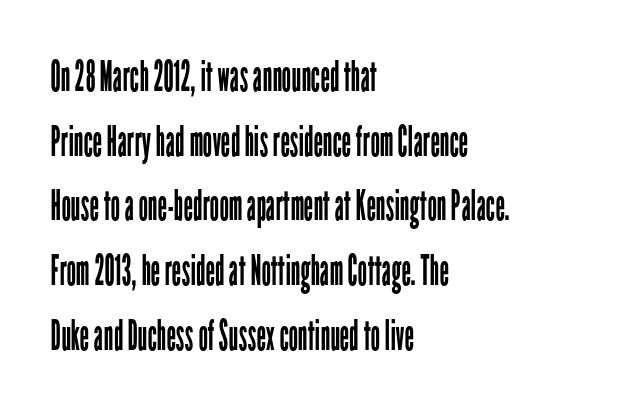
Q: Is the text bold? A: No.
Q: Is the text italic (slanted)? A: No, it is upright.
Q: Is the typeface a serif or a sans-serif typeface? A: Sans-serif.
Q: Is the text underlined? A: No.
Q: How is the paragraph aligned? A: Left-aligned.
Q: Is the spacing between letters normal or unusually wide? A: Normal.
Q: Is the spacing between lines tight, normal or loose? A: Normal.
Q: Width (condensed, normal, or wide)? A: Condensed.
Q: Stroke contrast? A: Low.
Q: x-height? A: Medium.
Q: Monospaced? A: No.
